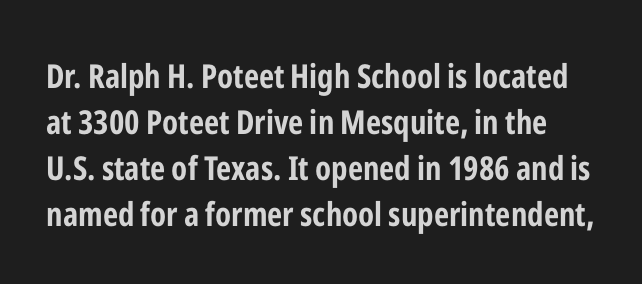
Q: Is the text bold? A: Yes.
Q: Is the text italic (slanted)? A: No, it is upright.
Q: Is the typeface a serif or a sans-serif typeface? A: Sans-serif.
Q: Is the text underlined? A: No.
Q: Is the spacing between letters normal or unusually wide? A: Normal.
Q: Is the spacing between lines tight, normal or loose? A: Normal.
Q: Width (condensed, normal, or wide)? A: Condensed.
Q: Stroke contrast? A: Low.
Q: x-height? A: Medium.
Q: Monospaced? A: No.
